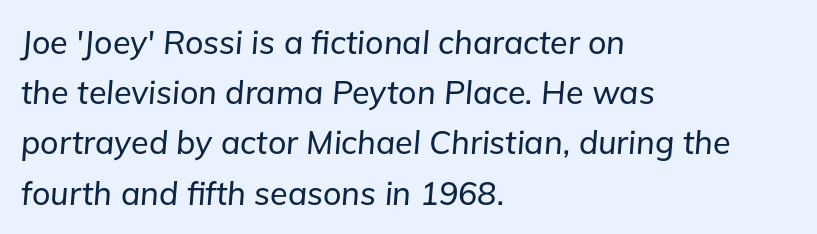
{"italic": "yes", "lean": "right", "slant_degrees": 5, "width": "normal", "stroke_contrast": "low", "x_height": "medium", "monospaced": "no", "underline": "no", "align": "left", "line_spacing": "normal", "line_spacing_ratio": 1.57, "letter_spacing": "normal", "letter_spacing_em": 0.0, "glyph_px": 32}
